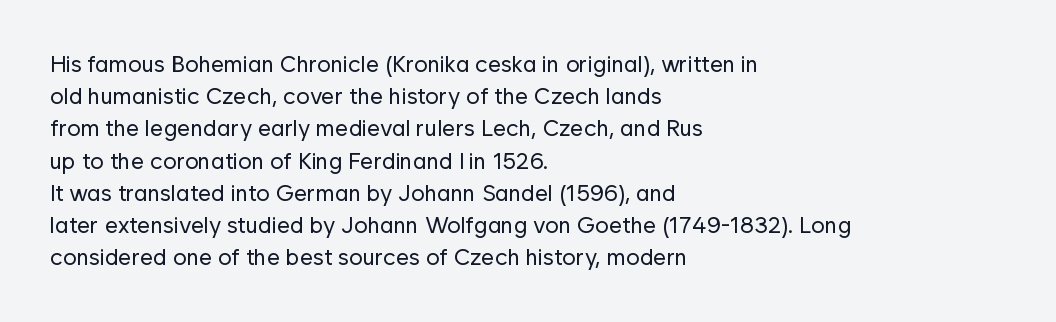
Regarding leading, the lines here are spaced in the standard way. The setting favours the left margin, as ordinary paragraphs usually do. The typeface has the unassuming heft of standard copy or less. The tracking reads as untouched default to a designer's eye. Type without underlining. Vertical strokes here are truly vertical.
